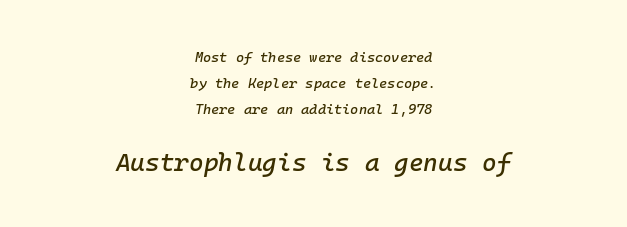
These lines were composed using italics. These lines keep a tight, regular rhythm from letter to letter. The words here are not underlined. Typesetter's note — lower block bumped up in size, upper block left smaller. Every row of glyphs is offset so its center matches the block's center.
